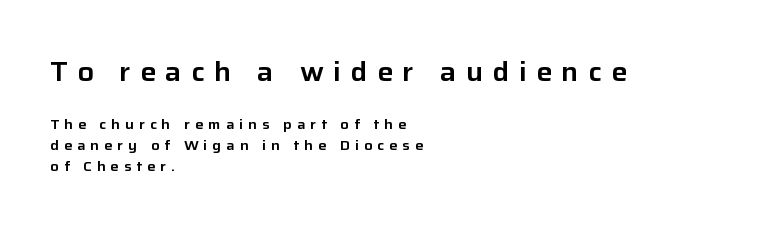
The image shows 27 px text type, upright; set left-aligned, normal line spacing (1.52x), unusually wide letter spacing (+0.35 em), not underlined; the first (top) block is 1.93x larger.
